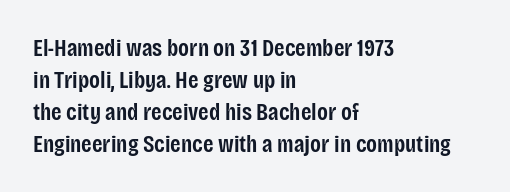
The image shows 24 px text type, upright; set left-aligned, normal line spacing (1.33x), normal letter spacing, not underlined.
